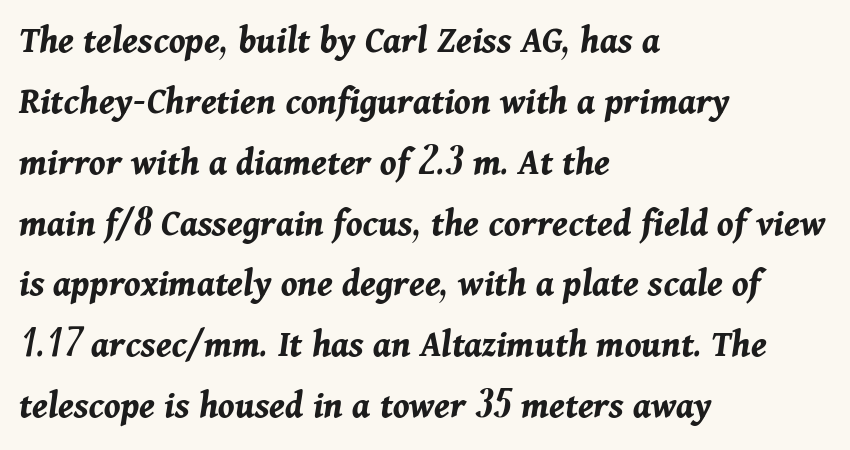
The passage shown leans; its letterforms are oblique. Horizontal bands of white between lines are of average thickness. The baseline area is clear. Compared with an ordinary text face, these strokes are far heavier — a full bold. The paragraph has a hard left edge and a soft right edge.
